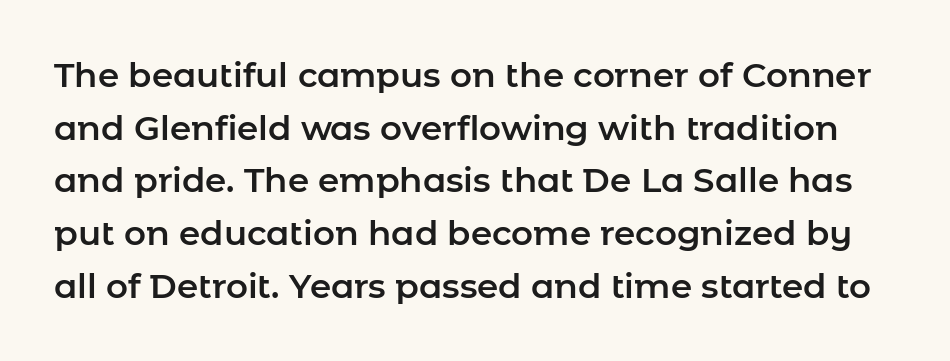
The image shows 34 px sans-serif type, upright; set normal line spacing (1.55x), normal letter spacing, not underlined; low stroke contrast and a medium x-height.
